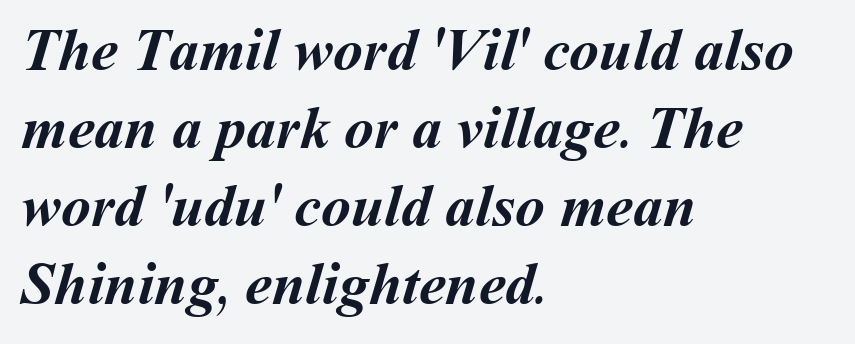
The passage is arranged the way most books set body copy — flush left. Evenly set lines give the paragraph a standard silhouette. Honestly, the letter spacing is just normal — you wouldn't notice it. Bold? Absolutely — the strokes are thick and heavy. You could not count columns in this text — the font is proportionally spaced. Descenders hang freely into open space.
